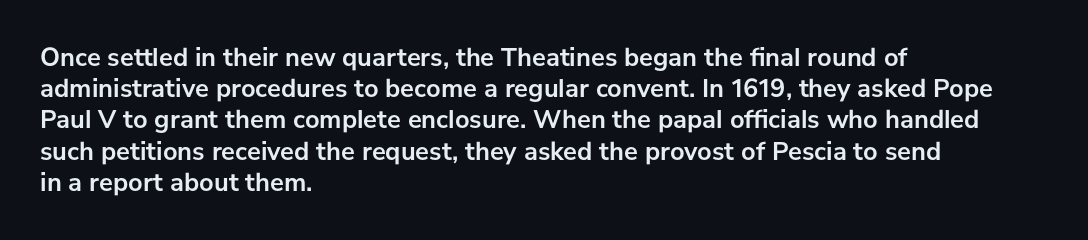
{"italic": "no", "bold": "yes", "underline": "no", "align": "left", "line_spacing_ratio": 1.2, "letter_spacing": "normal", "letter_spacing_em": 0.0, "glyph_px": 26}
